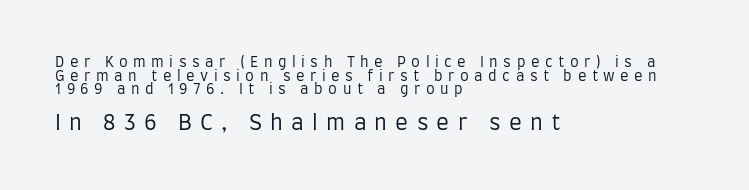
The image shows 21 px text type, upright; set left-aligned, tight line spacing (0.97x), unusually wide letter spacing (+0.39 em), not underlined; the second (bottom) block is 1.5x larger.
